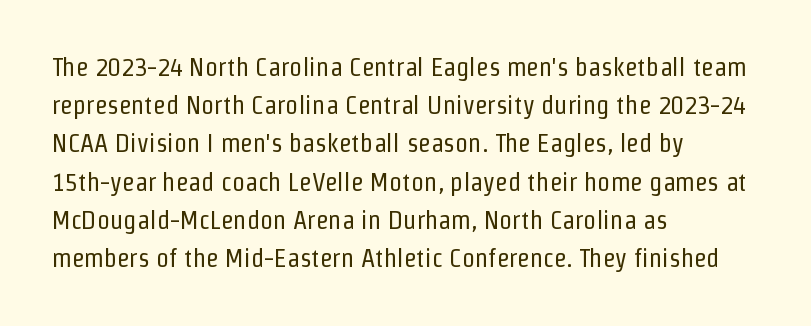
Q: Is the text bold? A: No.
Q: Is the text italic (slanted)? A: No, it is upright.
Q: Is the text underlined? A: No.
Q: How is the paragraph aligned? A: Left-aligned.
Q: Is the spacing between letters normal or unusually wide? A: Normal.
Q: Is the spacing between lines tight, normal or loose? A: Normal.
